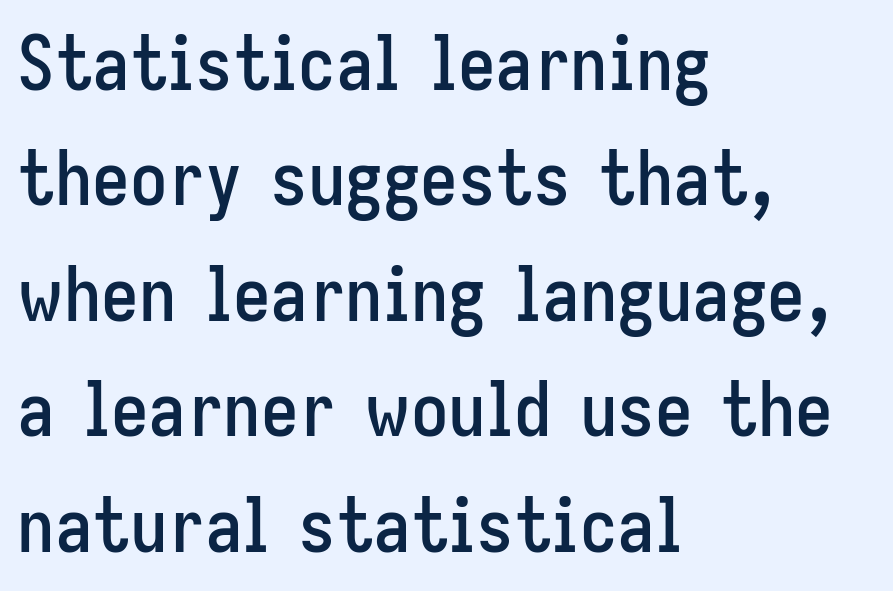
Reading down the column, the eye jumps a familiar distance to each next line. Tracking value appears to be zero — textbook default spacing. Words float on clear page, feet unadorned. Ascenders rise straight up at ninety degrees. Leftover space on each line is placed entirely after the last word. Think of a printed novel: that variable character pitch is what you see here.
